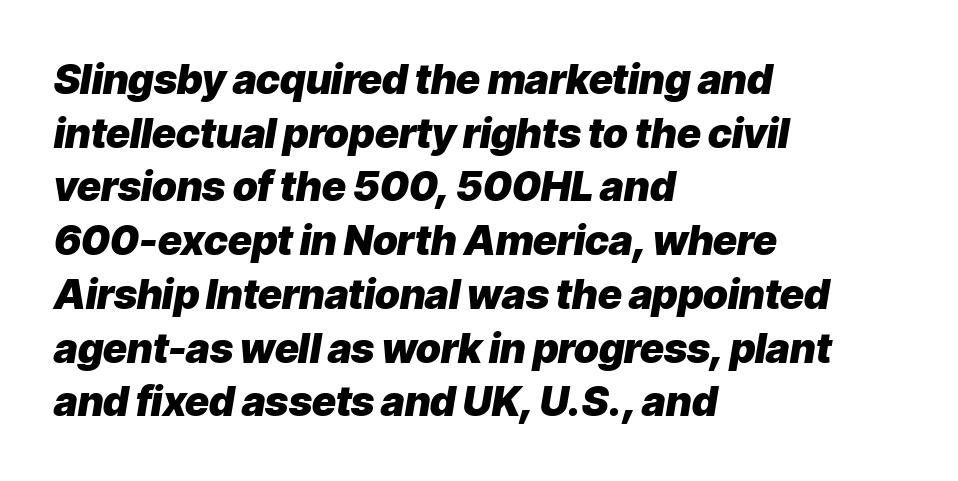
{"italic": "yes", "lean": "right", "slant_degrees": 9, "bold": "yes", "weight": "heavy", "width": "normal", "stroke_contrast": "low", "x_height": "medium", "monospaced": "no", "underline": "no", "align": "left", "line_spacing": "normal", "line_spacing_ratio": 1.31, "letter_spacing": "normal", "letter_spacing_em": 0.0, "glyph_px": 41}
